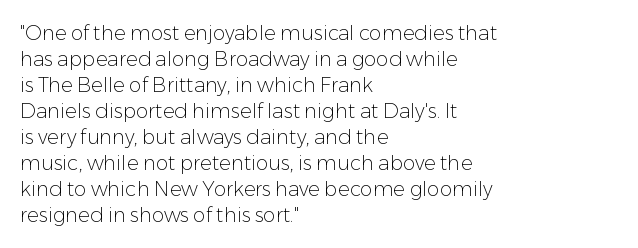
The image shows 20 px text type, upright; set left-aligned, normal line spacing (1.3x), normal letter spacing, not underlined.
